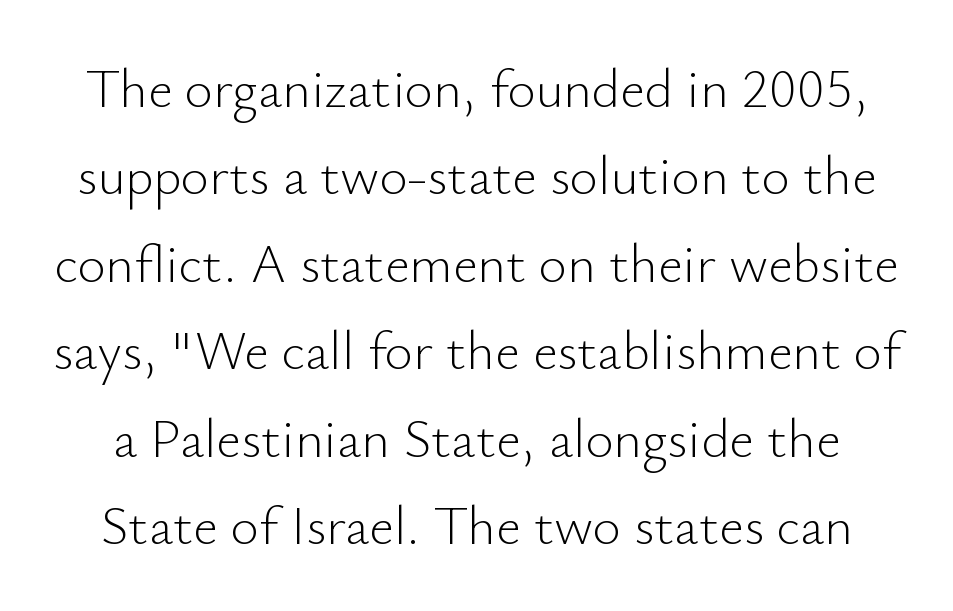
{"serif": "no", "italic": "no", "bold": "no", "weight": "light", "width": "normal", "stroke_contrast": "low", "x_height": "small", "monospaced": "no", "underline": "no", "line_spacing": "normal", "line_spacing_ratio": 1.62, "letter_spacing": "normal", "letter_spacing_em": 0.0, "glyph_px": 54}
